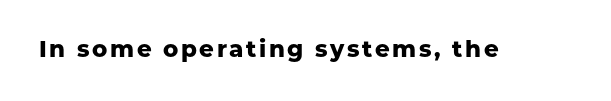
Q: Is the text bold? A: Yes.
Q: Is the text italic (slanted)? A: No, it is upright.
Q: Is the text underlined? A: No.
